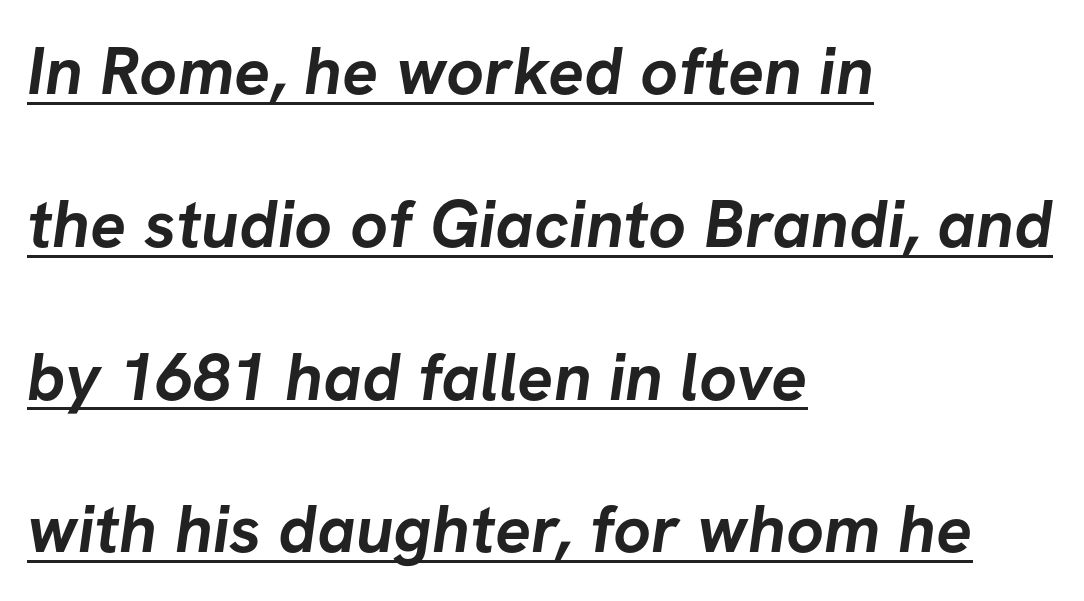
Q: Is the text bold? A: Yes.
Q: Is the typeface a serif or a sans-serif typeface? A: Sans-serif.
Q: Is the text underlined? A: Yes.
Q: How is the paragraph aligned? A: Left-aligned.
Q: Is the spacing between letters normal or unusually wide? A: Normal.
Q: Is the spacing between lines tight, normal or loose? A: Loose.
Q: Width (condensed, normal, or wide)? A: Normal.
Q: Stroke contrast? A: Low.
Q: x-height? A: Medium.
Q: Monospaced? A: No.
